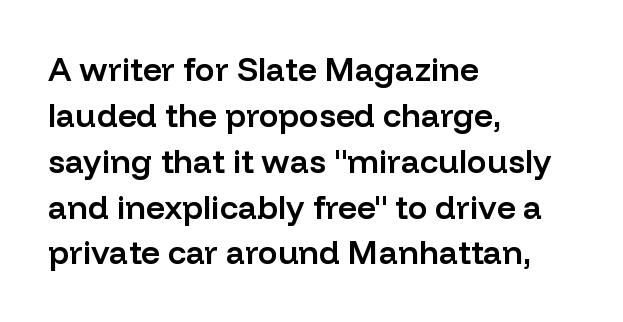
The image shows 33 px semibold sans-serif type, upright; set left-aligned, normal line spacing (1.39x), normal letter spacing, not underlined; low stroke contrast and a medium x-height.
